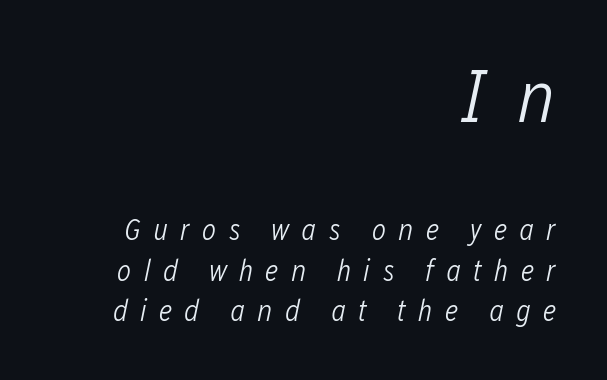
The image shows 75 px light, condensed type, italic (leaning right); set right-aligned, normal line spacing (1.34x), unusually wide letter spacing (+0.41 em), not underlined; the first (top) block is 2.5x larger; low stroke contrast and a medium x-height.
